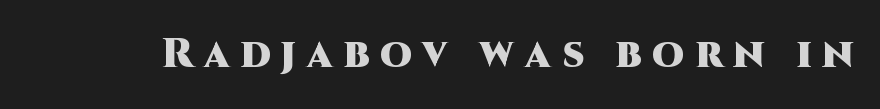
Q: Is the text bold? A: Yes.
Q: Is the text italic (slanted)? A: No, it is upright.
Q: Is the typeface a serif or a sans-serif typeface? A: Sans-serif.
Q: Is the text underlined? A: No.
Q: Is the spacing between letters normal or unusually wide? A: Unusually wide.
Q: Width (condensed, normal, or wide)? A: Normal.
Q: Stroke contrast? A: High.
Q: x-height? A: Large.
Q: Monospaced? A: No.
